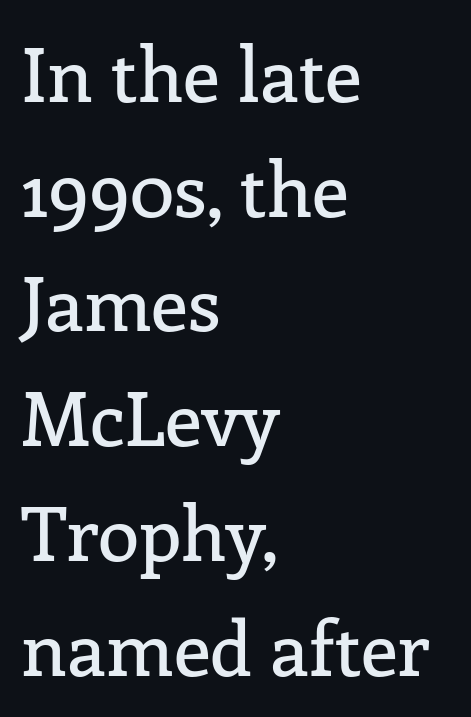
Q: Is the text italic (slanted)? A: No, it is upright.
Q: Is the typeface a serif or a sans-serif typeface? A: Serif.
Q: Is the text underlined? A: No.
Q: How is the paragraph aligned? A: Left-aligned.
Q: Is the spacing between letters normal or unusually wide? A: Normal.
Q: Is the spacing between lines tight, normal or loose? A: Normal.
Q: Width (condensed, normal, or wide)? A: Normal.
Q: Stroke contrast? A: Low.
Q: x-height? A: Medium.
Q: Monospaced? A: No.
